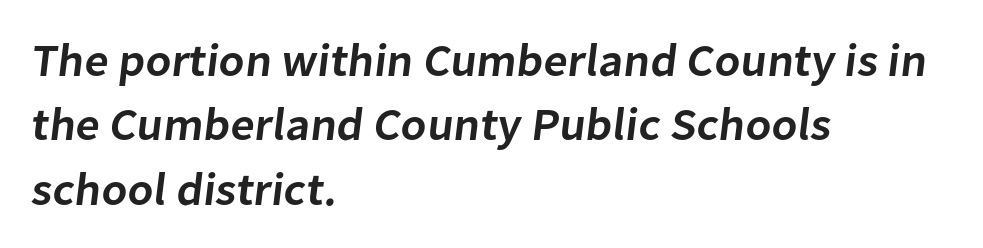
Q: Is the text bold? A: Semi-bold.
Q: Is the typeface a serif or a sans-serif typeface? A: Sans-serif.
Q: Is the text underlined? A: No.
Q: How is the paragraph aligned? A: Left-aligned.
Q: Is the spacing between letters normal or unusually wide? A: Normal.
Q: Is the spacing between lines tight, normal or loose? A: Normal.
Q: Width (condensed, normal, or wide)? A: Normal.
Q: Stroke contrast? A: Low.
Q: x-height? A: Medium.
Q: Monospaced? A: No.
